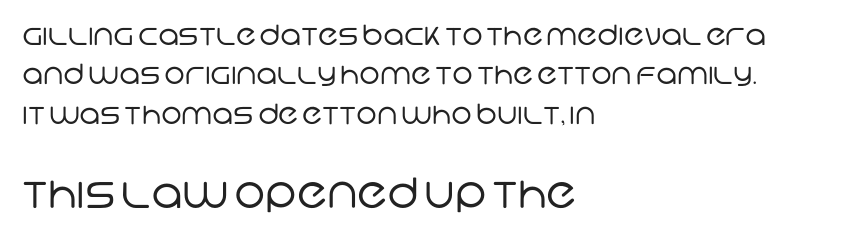
{"serif": "no", "bold": "no", "weight": "regular", "width": "normal", "stroke_contrast": "low", "x_height": "large", "monospaced": "no", "underline": "no", "align": "left", "line_spacing": "normal", "line_spacing_ratio": 1.41, "letter_spacing": "normal", "letter_spacing_em": 0.0, "larger_block": "second", "size_ratio": 1.5, "glyph_px": 42}
